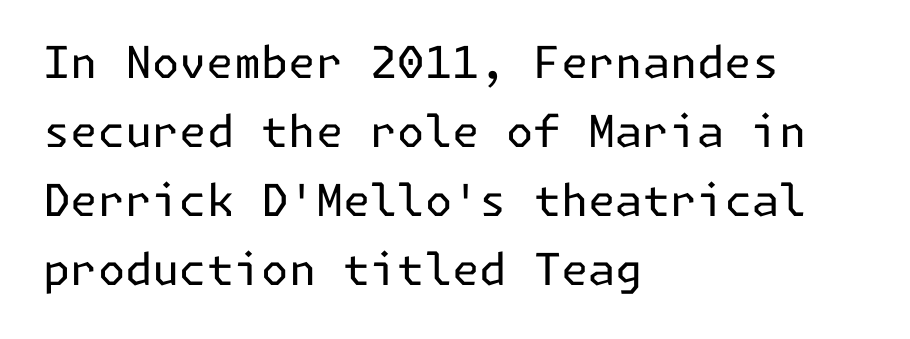
Q: Is the text bold? A: No.
Q: Is the text italic (slanted)? A: No, it is upright.
Q: Is the typeface a serif or a sans-serif typeface? A: Sans-serif.
Q: Is the text underlined? A: No.
Q: How is the paragraph aligned? A: Left-aligned.
Q: Is the spacing between letters normal or unusually wide? A: Normal.
Q: Is the spacing between lines tight, normal or loose? A: Normal.
Q: Width (condensed, normal, or wide)? A: Normal.
Q: Stroke contrast? A: Low.
Q: x-height? A: Medium.
